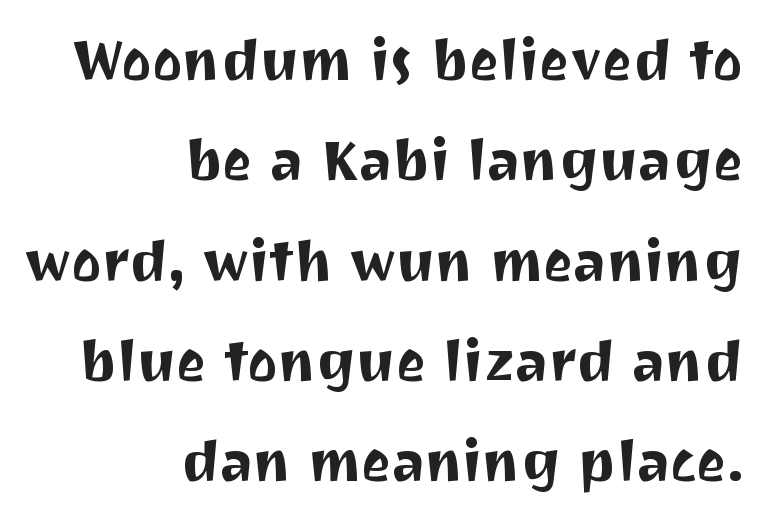
The rendering keeps characters at their native spacing. One-word summary of the alignment: right. When letters stand straight like this, we call the style roman or upright. Quick note: underline off. The type family on display is of the sans-serif kind.
